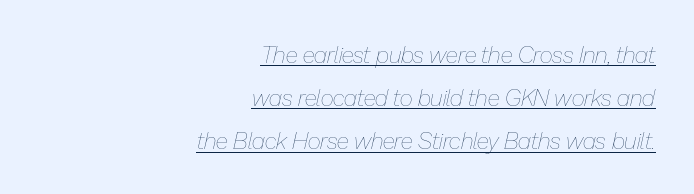
{"italic": "yes", "lean": "right", "slant_degrees": 13, "bold": "no", "underline": "yes", "align": "right", "line_spacing_ratio": 1.88, "letter_spacing": "normal", "letter_spacing_em": 0.0, "glyph_px": 23}
